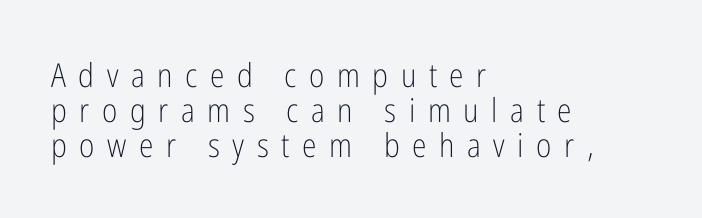
Q: Is the text bold? A: No.
Q: Is the text italic (slanted)? A: No, it is upright.
Q: Is the typeface a serif or a sans-serif typeface? A: Sans-serif.
Q: Is the text underlined? A: No.
Q: How is the paragraph aligned? A: Left-aligned.
Q: Is the spacing between letters normal or unusually wide? A: Unusually wide.
Q: Is the spacing between lines tight, normal or loose? A: Tight.
Q: Width (condensed, normal, or wide)? A: Condensed.
Q: Stroke contrast? A: Low.
Q: x-height? A: Medium.
Q: Monospaced? A: No.
